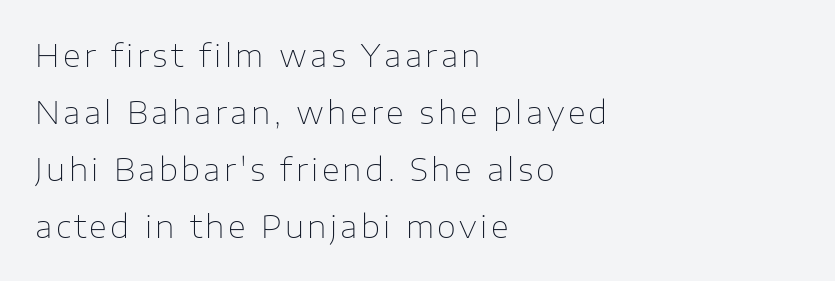
The image shows 31 px thin sans-serif type, upright; set left-aligned, line spacing 1.84x, not underlined; low stroke contrast and a medium x-height.
